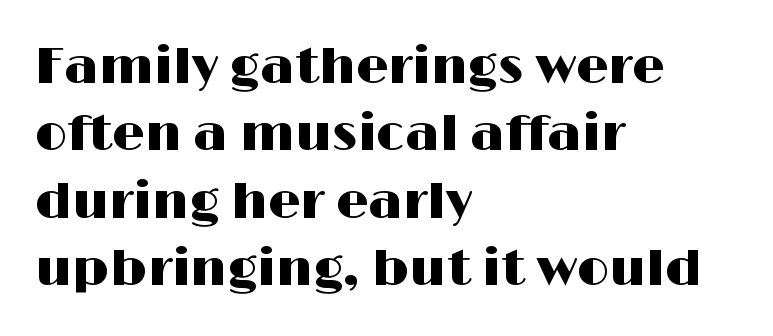
{"serif": "no", "italic": "no", "width": "wide", "stroke_contrast": "high", "x_height": "medium", "monospaced": "no", "underline": "no", "align": "left", "line_spacing": "normal", "line_spacing_ratio": 1.32, "letter_spacing": "normal", "letter_spacing_em": 0.0, "glyph_px": 51}
